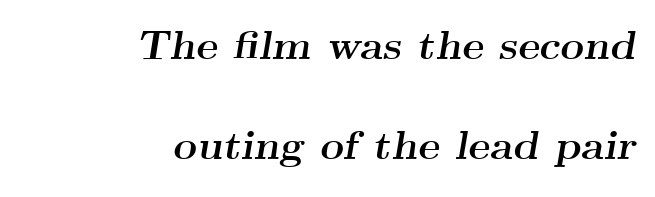
{"serif": "yes", "italic": "yes", "lean": "right", "slant_degrees": 9, "bold": "yes", "weight": "semibold", "width": "wide", "stroke_contrast": "medium", "x_height": "small", "monospaced": "no", "underline": "no", "align": "right", "line_spacing": "loose", "line_spacing_ratio": 2.45, "letter_spacing": "normal", "letter_spacing_em": 0.0, "glyph_px": 41}
